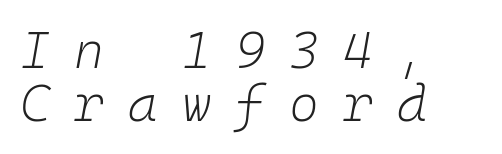
The lettering tilts uniformly, giving the passage an italic look. Each stroke keeps to a modest, everyday thickness or less. Visually the block forms a straight wall on the left and a jagged coastline on the right. Clear beneath every line of the passage. Successive baselines arrive quickly, one right under another.
